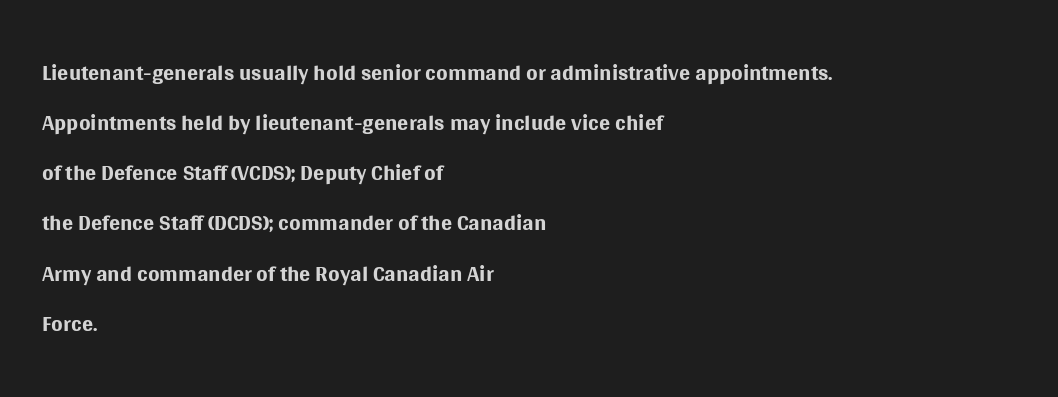
Tall strokes in this sample are plumb rather than angled. The typeface has the unassuming heft of standard copy or less. Nobody touched the tracking dial on this one. Serif or sans? Sans — the stroke terminals are bare. Here the designer chose a conventional face with non-uniform glyph widths.
